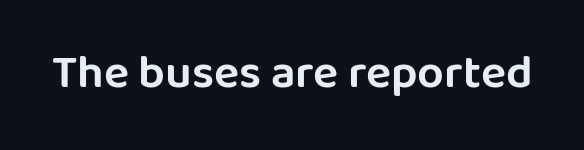
Q: Is the text italic (slanted)? A: No, it is upright.
Q: Is the typeface a serif or a sans-serif typeface? A: Sans-serif.
Q: Is the text underlined? A: No.
Q: Is the spacing between letters normal or unusually wide? A: Normal.
Q: Width (condensed, normal, or wide)? A: Normal.
Q: Stroke contrast? A: Low.
Q: x-height? A: Large.
Q: Monospaced? A: No.
